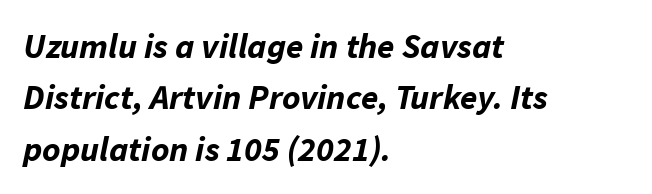
The image shows 35 px bold type, italic (leaning right); set left-aligned, normal line spacing (1.47x), normal letter spacing, not underlined; low stroke contrast and a medium x-height.
